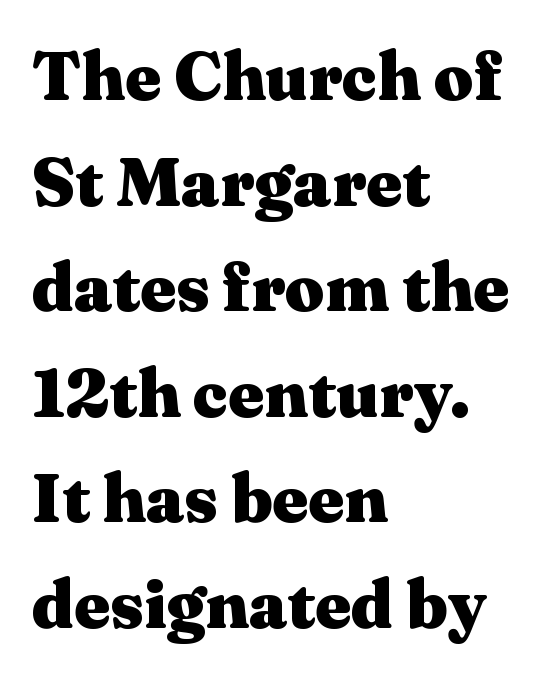
The image shows 69 px heavy, wide serif type, upright; set left-aligned, normal line spacing (1.53x), normal letter spacing, not underlined; medium stroke contrast and a medium x-height.
